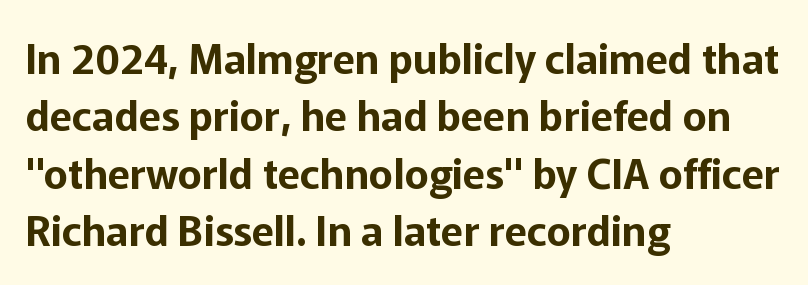
The image shows 41 px sans-serif type, upright; set left-aligned, normal line spacing (1.4x), normal letter spacing, not underlined; low stroke contrast and a medium x-height.
